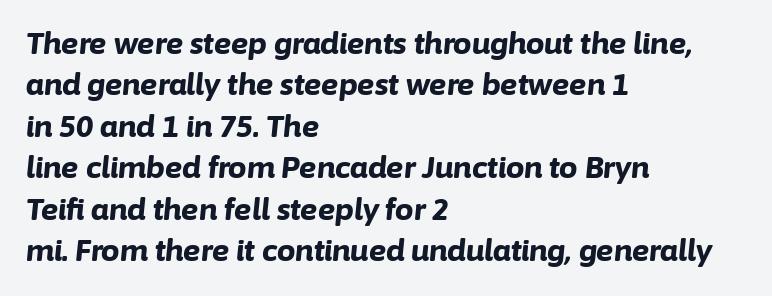
Observe the ordinary spacing: letters are neighbours, not strangers. Anything drawn beneath the words? Only blank space. Thick stems and heavy bowls — unmistakably bold. Interline gaps are of average width in this sample. In terms of posture, this sample is oblique. Character widths vary here, with narrow letters taking less room than wide ones.
